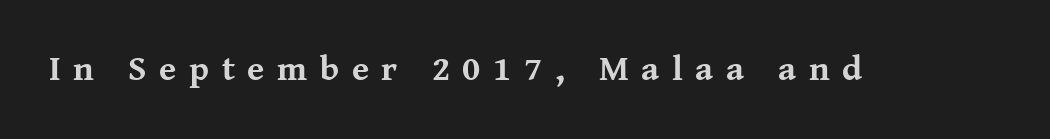
Q: Is the text bold? A: Yes.
Q: Is the text italic (slanted)? A: No, it is upright.
Q: Is the typeface a serif or a sans-serif typeface? A: Serif.
Q: Is the text underlined? A: No.
Q: Is the spacing between letters normal or unusually wide? A: Unusually wide.
Q: Width (condensed, normal, or wide)? A: Normal.
Q: Stroke contrast? A: Medium.
Q: x-height? A: Medium.
Q: Monospaced? A: No.
